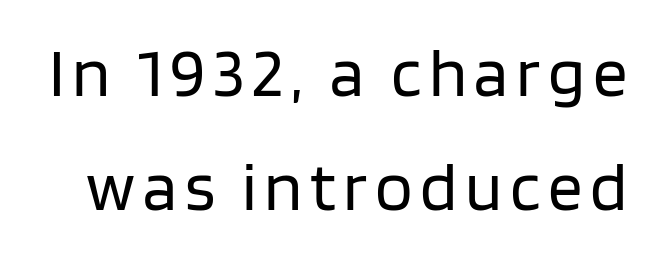
The image shows 69 px regular-weight sans-serif type, upright; set normal line spacing (1.65x), not underlined; low stroke contrast and a large x-height.
